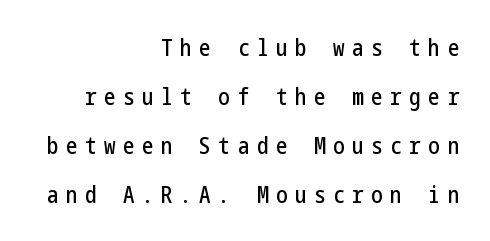
{"italic": "no", "underline": "no", "align": "right", "line_spacing": "loose", "line_spacing_ratio": 2.13, "letter_spacing": "wide", "letter_spacing_em": 0.33, "glyph_px": 23}
